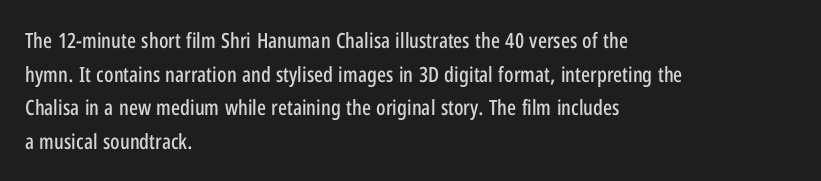
Q: Is the text italic (slanted)? A: No, it is upright.
Q: Is the text underlined? A: No.
Q: How is the paragraph aligned? A: Left-aligned.
Q: Is the spacing between letters normal or unusually wide? A: Normal.
Q: Is the spacing between lines tight, normal or loose? A: Normal.
